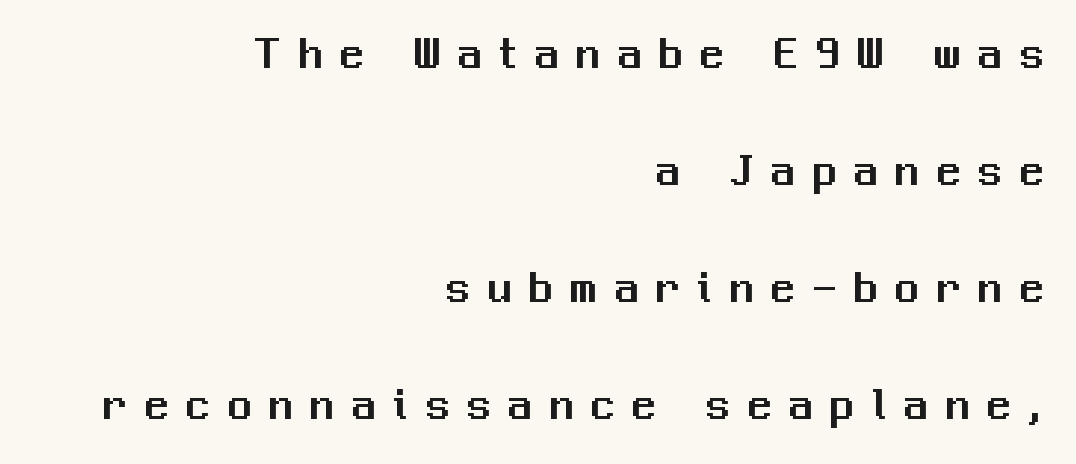
The paragraph shown leans on its right margin. The letterforms stand isolated, each surrounded by extra space. Clear beneath every line of the passage. Looks like regular typesetting: each glyph gets only the width it needs.
